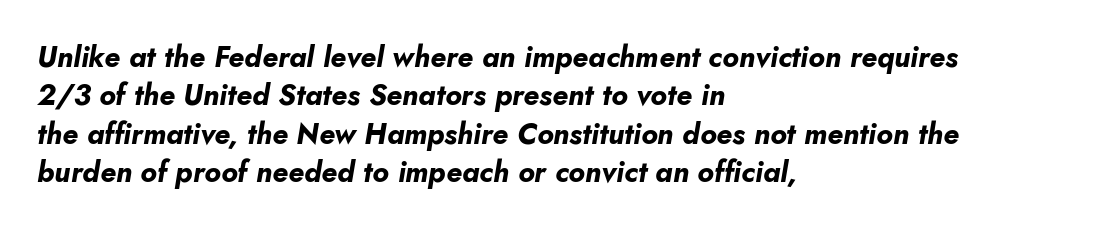
Horizontal alignment here is leftward, the default for most running prose. The face used here has the dense, thick strokes of a bold. Inter-character spacing is left at the font's built-in metrics. Is this a fixed-width face? No — the glyphs have proportional, varying widths.
